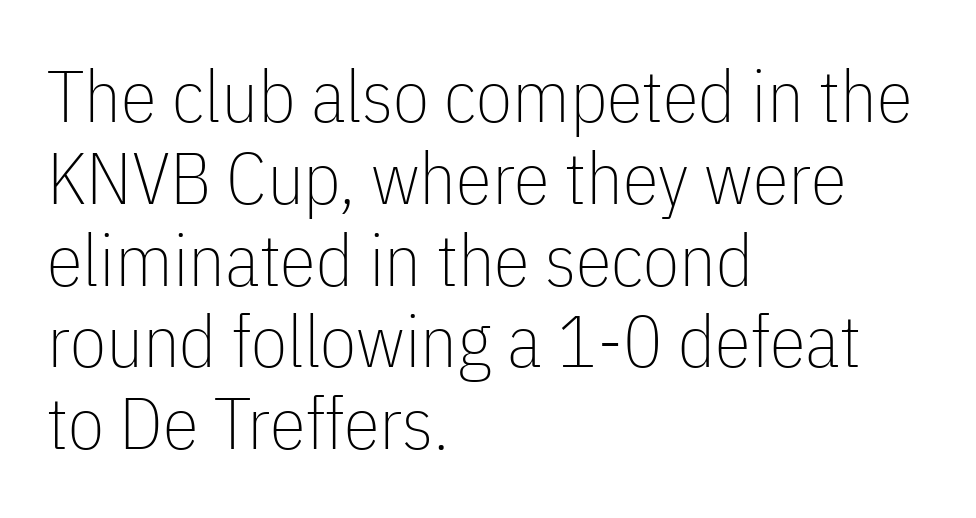
{"serif": "no", "italic": "no", "bold": "no", "weight": "thin", "width": "condensed", "stroke_contrast": "low", "x_height": "medium", "monospaced": "no", "underline": "no", "align": "left", "line_spacing": "tight", "line_spacing_ratio": 1.12, "letter_spacing": "normal", "letter_spacing_em": 0.0, "glyph_px": 73}
